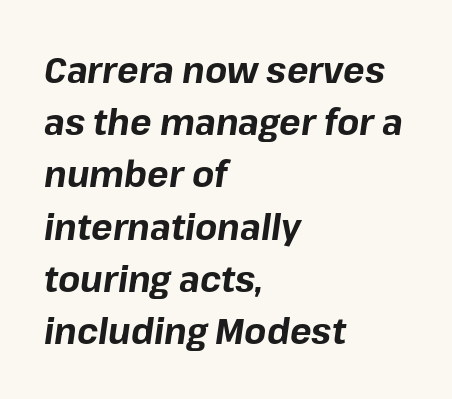
Q: Is the text bold? A: Yes.
Q: Is the text italic (slanted)? A: Yes, it leans right by about 8 degrees.
Q: Is the text underlined? A: No.
Q: How is the paragraph aligned? A: Left-aligned.
Q: Is the spacing between letters normal or unusually wide? A: Normal.
Q: Is the spacing between lines tight, normal or loose? A: Normal.
Q: Width (condensed, normal, or wide)? A: Normal.
Q: Stroke contrast? A: Low.
Q: x-height? A: Medium.
Q: Monospaced? A: No.
